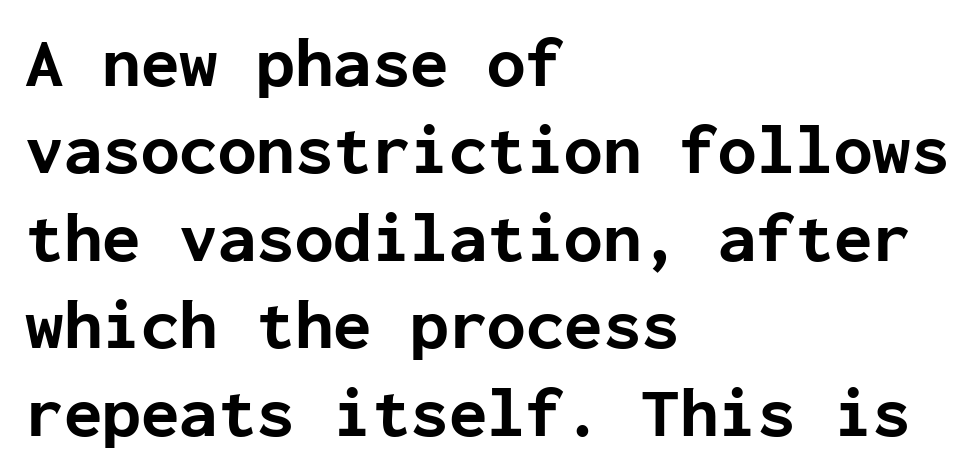
The passage shown is typeset with a sans-serif family. Anything drawn beneath the words? Only blank space. Caption: multi-line text, flush left, ragged right. What's the leading like? Ordinary, nothing unusual. This is roman type, the default non-slanted kind. Looks like terminal output: every glyph gets an equal slot.
